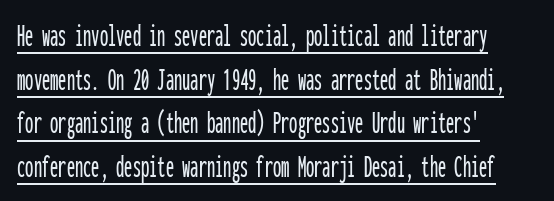
{"serif": "no", "italic": "no", "width": "condensed", "stroke_contrast": "low", "x_height": "medium", "monospaced": "yes", "underline": "yes", "align": "left", "line_spacing": "normal", "line_spacing_ratio": 1.32, "letter_spacing": "normal", "letter_spacing_em": 0.0, "glyph_px": 33}
